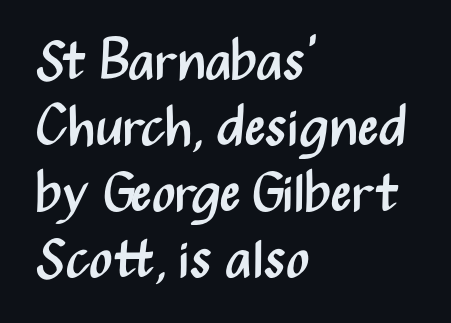
Ordinary non-slanted type is in use. Letters rest on an invisible, unmarked baseline. The letters sit at their default tracking, neither squeezed nor spread. The passage shown is typed in a proportional face where columns would drift. Does the copy run flush right? No — it runs flush left.
